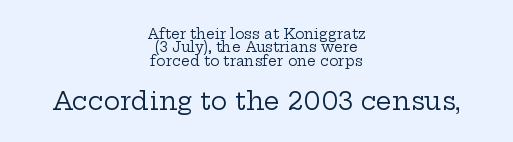
{"italic": "no", "bold": "no", "underline": "no", "align": "center", "line_spacing": "tight", "line_spacing_ratio": 0.95, "letter_spacing": "normal", "letter_spacing_em": 0.0, "larger_block": "second", "size_ratio": 1.79, "glyph_px": 25}
